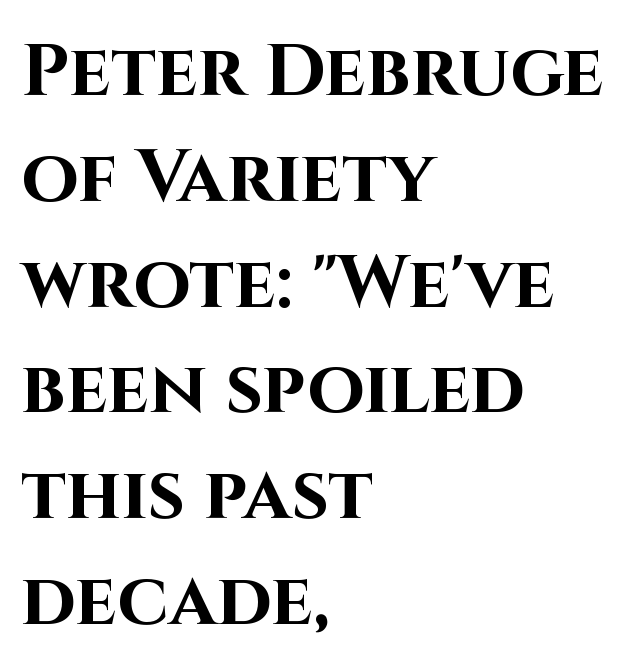
{"serif": "no", "italic": "no", "bold": "yes", "weight": "bold", "width": "normal", "stroke_contrast": "high", "x_height": "large", "monospaced": "no", "underline": "no", "align": "left", "line_spacing": "normal", "line_spacing_ratio": 1.43, "letter_spacing": "normal", "letter_spacing_em": 0.0, "glyph_px": 74}
